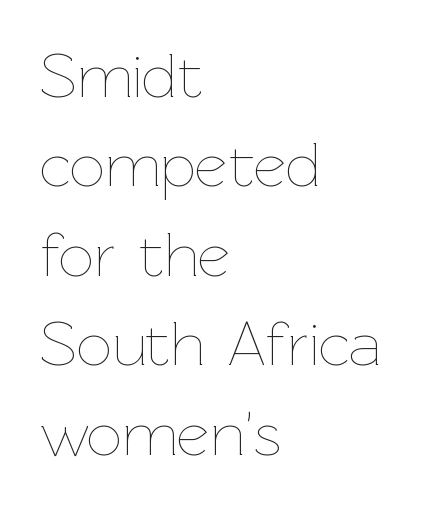
The ragged edge is on the right, which tells us the setting is flush left. Weight: in the light-to-regular range. Tracking here is standard; glyphs follow each other at the usual distance. A typesetter would call this proportional, since set widths differ per character. Nobody drew a line under any word here.
